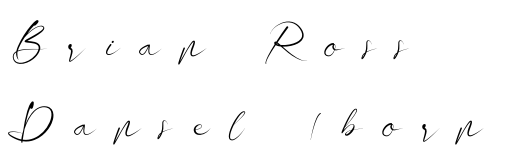
{"serif": "no", "bold": "no", "weight": "light", "width": "wide", "stroke_contrast": "low", "x_height": "small", "monospaced": "no", "underline": "no", "align": "left", "line_spacing_ratio": 1.77, "letter_spacing": "wide", "letter_spacing_em": 0.48, "glyph_px": 45}
